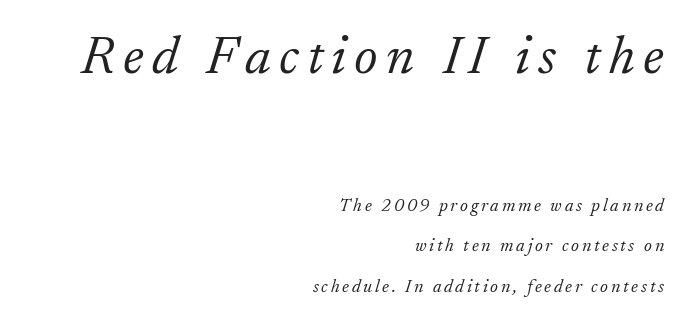
Q: Is the text bold? A: No.
Q: Is the text italic (slanted)? A: Yes, it leans right by about 17 degrees.
Q: Is the typeface a serif or a sans-serif typeface? A: Serif.
Q: Is the text underlined? A: No.
Q: How is the paragraph aligned? A: Right-aligned.
Q: Is the spacing between lines tight, normal or loose? A: Loose.
Q: Which block of text is set in a larger size, the first (top) or the second (bottom)? A: The first (top) one.
Q: Width (condensed, normal, or wide)? A: Normal.
Q: Stroke contrast? A: Low.
Q: x-height? A: Small.
Q: Monospaced? A: No.
